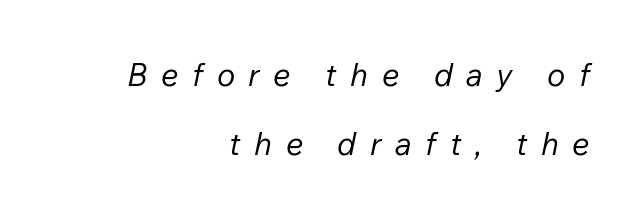
Q: Is the text bold? A: No.
Q: Is the text italic (slanted)? A: Yes, it leans right by about 12 degrees.
Q: Is the text underlined? A: No.
Q: How is the paragraph aligned? A: Right-aligned.
Q: Is the spacing between letters normal or unusually wide? A: Unusually wide.
Q: Is the spacing between lines tight, normal or loose? A: Loose.
Q: Width (condensed, normal, or wide)? A: Normal.
Q: Stroke contrast? A: Low.
Q: x-height? A: Medium.
Q: Monospaced? A: No.
